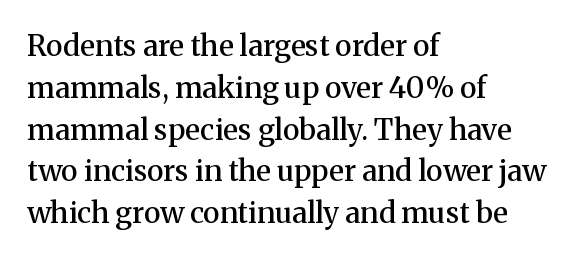
These lines carry some extra weight — a demibold, not a full bold. Every stem runs plumb, perpendicular to the baseline. This sample keeps an unexceptional amount of space between lines. Each row of text sits above clean, open space. This sample uses a serif face.
